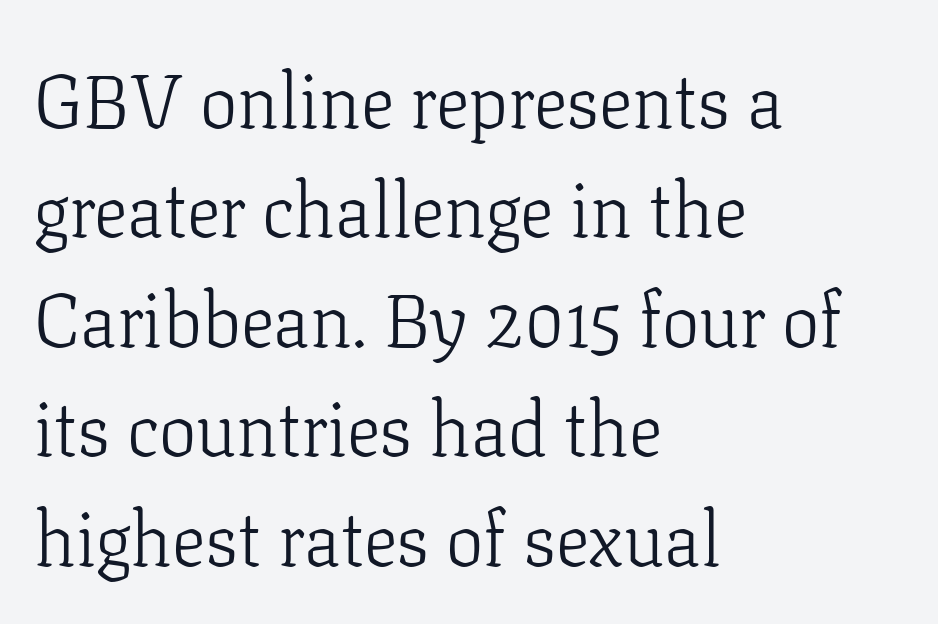
The face looks like a standard text weight, possibly lighter. Words float on clear page, feet unadorned. Compared with typical paragraphs, the rows here are spaced about the same. Typeset ragged right — the left edge is the straight one. A typesetter would mark this as roman, not italic.
